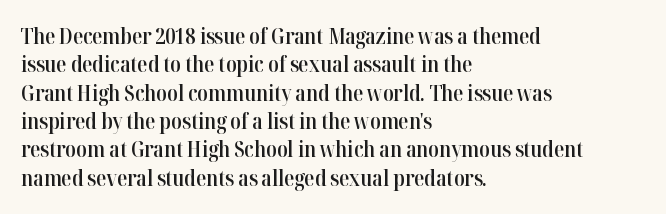
Q: Is the text bold? A: Semi-bold.
Q: Is the text italic (slanted)? A: No, it is upright.
Q: Is the text underlined? A: No.
Q: How is the paragraph aligned? A: Left-aligned.
Q: Is the spacing between letters normal or unusually wide? A: Normal.
Q: Is the spacing between lines tight, normal or loose? A: Normal.
